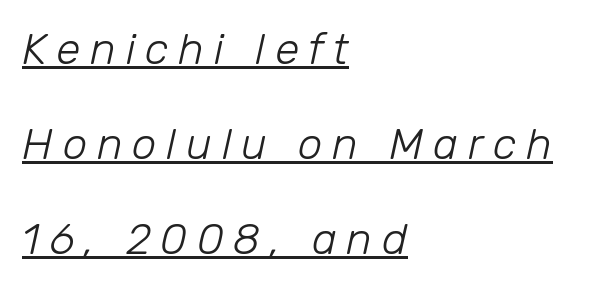
Q: Is the text bold? A: No.
Q: Is the text italic (slanted)? A: Yes, it leans right by about 12 degrees.
Q: Is the text underlined? A: Yes.
Q: How is the paragraph aligned? A: Left-aligned.
Q: Is the spacing between letters normal or unusually wide? A: Unusually wide.
Q: Is the spacing between lines tight, normal or loose? A: Loose.
Q: Width (condensed, normal, or wide)? A: Normal.
Q: Stroke contrast? A: Low.
Q: x-height? A: Medium.
Q: Monospaced? A: No.
